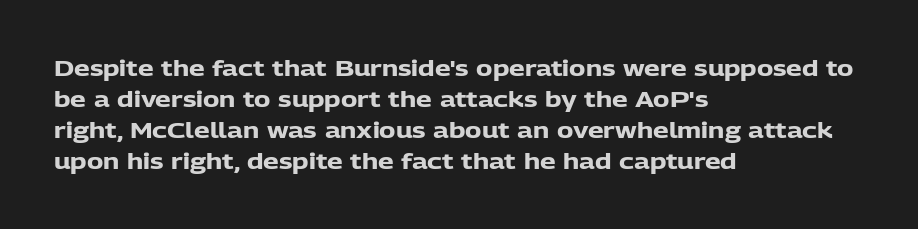
{"italic": "no", "bold": "yes", "underline": "no", "align": "left", "line_spacing": "normal", "line_spacing_ratio": 1.41, "letter_spacing": "normal", "letter_spacing_em": 0.0, "glyph_px": 22}
